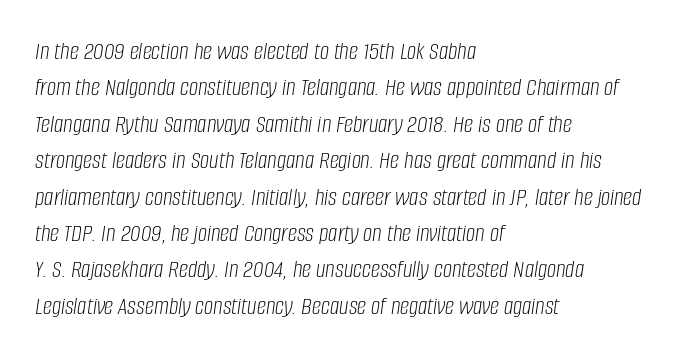
The image shows 26 px text type, italic (leaning right); set left-aligned, normal line spacing (1.4x), normal letter spacing, not underlined.
